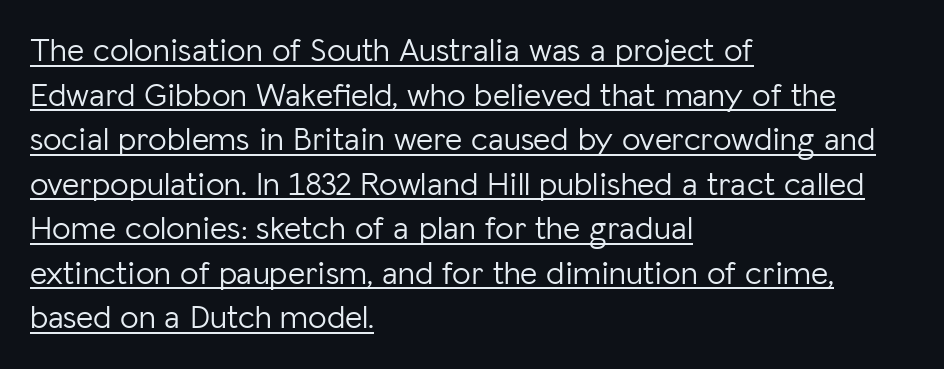
Q: Is the text bold? A: No.
Q: Is the text italic (slanted)? A: No, it is upright.
Q: Is the typeface a serif or a sans-serif typeface? A: Sans-serif.
Q: Is the text underlined? A: Yes.
Q: How is the paragraph aligned? A: Left-aligned.
Q: Is the spacing between letters normal or unusually wide? A: Normal.
Q: Is the spacing between lines tight, normal or loose? A: Normal.
Q: Width (condensed, normal, or wide)? A: Normal.
Q: Stroke contrast? A: Low.
Q: x-height? A: Medium.
Q: Monospaced? A: No.
